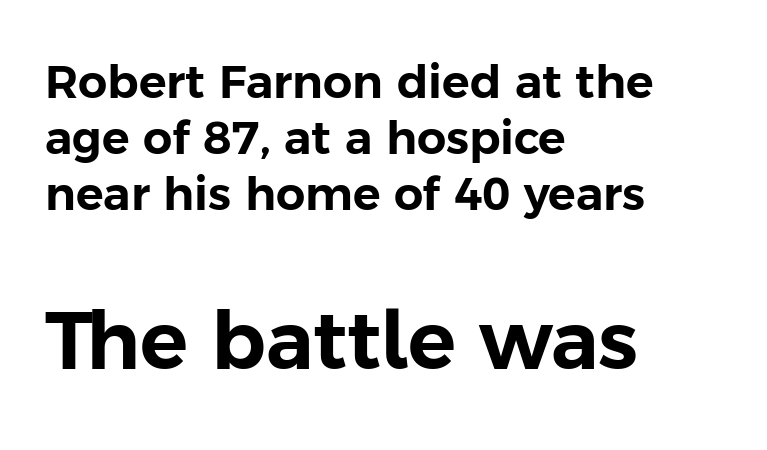
Q: Is the text italic (slanted)? A: No, it is upright.
Q: Is the typeface a serif or a sans-serif typeface? A: Sans-serif.
Q: Is the text underlined? A: No.
Q: How is the paragraph aligned? A: Left-aligned.
Q: Is the spacing between letters normal or unusually wide? A: Normal.
Q: Which block of text is set in a larger size, the first (top) or the second (bottom)? A: The second (bottom) one.
Q: Width (condensed, normal, or wide)? A: Normal.
Q: Stroke contrast? A: Low.
Q: x-height? A: Medium.
Q: Monospaced? A: No.
